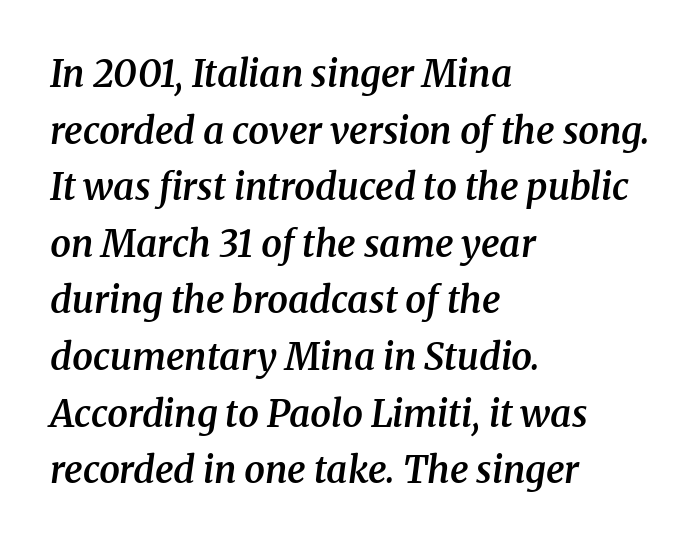
The glyphs look as if they've been sheared to an angle. A semibold gives these letters moderate extra thickness, short of bold. Horizontal bands of white between lines are of average thickness. Typeset ragged right — the left edge is the straight one. Look at the tracking — it's just the regular setting, nothing added. Is this a sans? No — the strokes have serifs.
